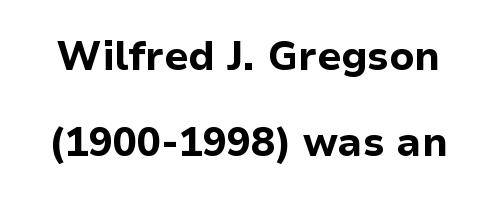
Q: Is the text bold? A: Yes.
Q: Is the text italic (slanted)? A: No, it is upright.
Q: Is the typeface a serif or a sans-serif typeface? A: Sans-serif.
Q: Is the text underlined? A: No.
Q: Is the spacing between letters normal or unusually wide? A: Normal.
Q: Is the spacing between lines tight, normal or loose? A: Loose.
Q: Width (condensed, normal, or wide)? A: Normal.
Q: Stroke contrast? A: Low.
Q: x-height? A: Medium.
Q: Monospaced? A: No.
